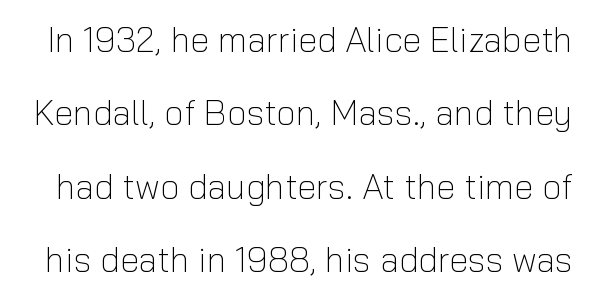
The image shows 35 px light sans-serif type, upright; set loose line spacing (2.1x), normal letter spacing, not underlined; low stroke contrast and a medium x-height.
